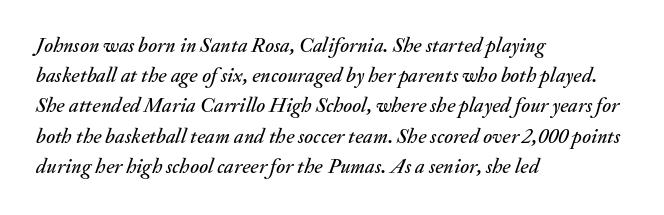
An italicized treatment has been applied to the whole sample. Casual observation: everything's shoved over to the left. Words float on clear page, feet unadorned. The leading is moderate, giving the passage an even texture.
